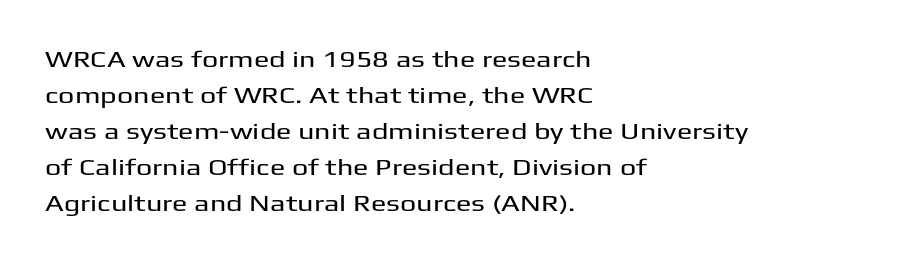
Q: Is the text italic (slanted)? A: No, it is upright.
Q: Is the text underlined? A: No.
Q: How is the paragraph aligned? A: Left-aligned.
Q: Is the spacing between letters normal or unusually wide? A: Normal.
Q: Is the spacing between lines tight, normal or loose? A: Normal.
